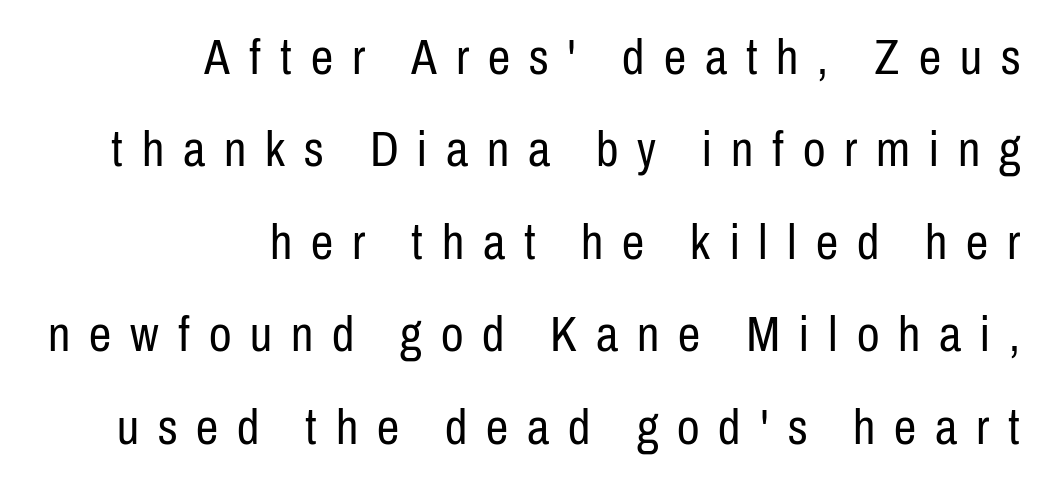
The image shows 50 px regular-weight, condensed sans-serif type, upright; set right-aligned, line spacing 1.85x, unusually wide letter spacing (+0.38 em), not underlined; low stroke contrast and a medium x-height.
